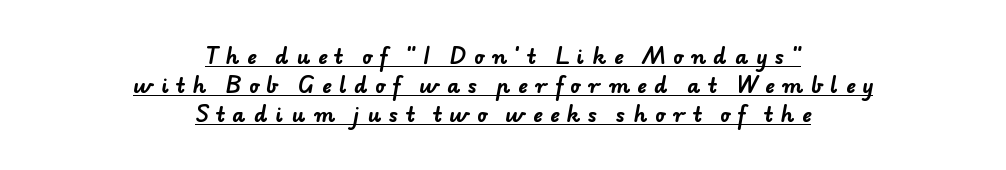
The image shows 20 px bold type; set centered, normal line spacing (1.44x), unusually wide letter spacing (+0.39 em), underlined.
